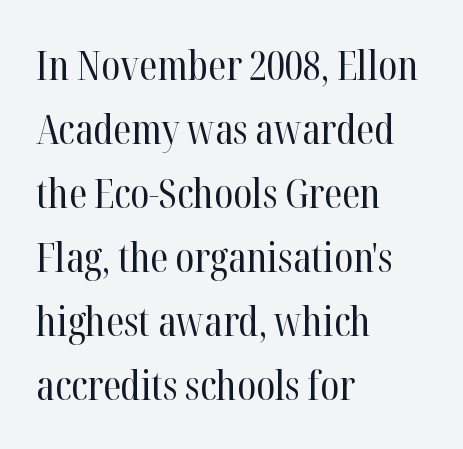
The image shows 41 px regular-weight, condensed serif type, upright; set left-aligned, normal line spacing (1.56x), normal letter spacing, not underlined; high stroke contrast and a medium x-height.
